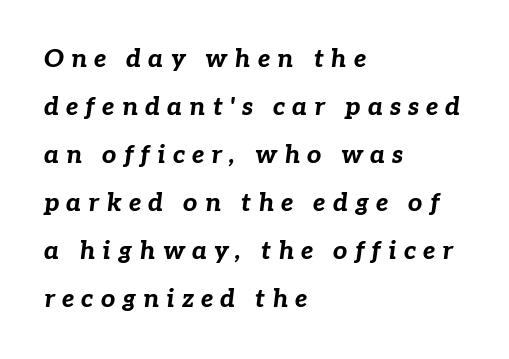
{"italic": "yes", "lean": "right", "slant_degrees": 7, "bold": "yes", "underline": "no", "align": "left", "line_spacing": "loose", "line_spacing_ratio": 1.92, "letter_spacing": "wide", "letter_spacing_em": 0.28, "glyph_px": 25}
